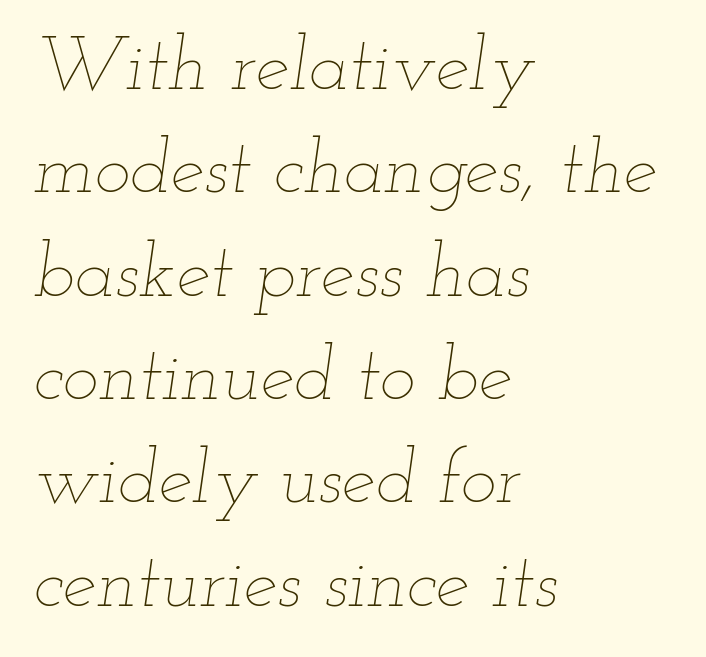
Q: Is the text bold? A: No.
Q: Is the text italic (slanted)? A: Yes, it leans right by about 12 degrees.
Q: Is the text underlined? A: No.
Q: How is the paragraph aligned? A: Left-aligned.
Q: Is the spacing between letters normal or unusually wide? A: Normal.
Q: Is the spacing between lines tight, normal or loose? A: Normal.
Q: Width (condensed, normal, or wide)? A: Wide.
Q: Stroke contrast? A: Low.
Q: x-height? A: Small.
Q: Monospaced? A: No.
